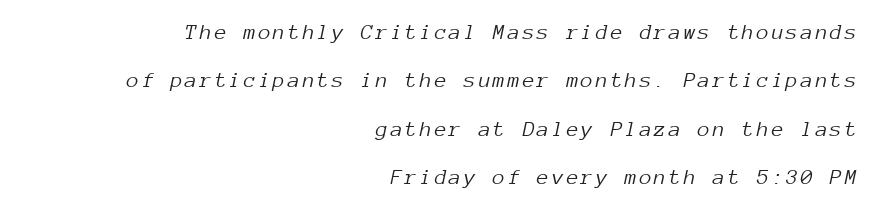
Casual observation: everything's shoved over to the right. Posture: slanted. Type without underlining. Heaviness? Minimal to ordinary, like unemphasized prose. Vertically, the passage feels expansive, rows floating well apart.
